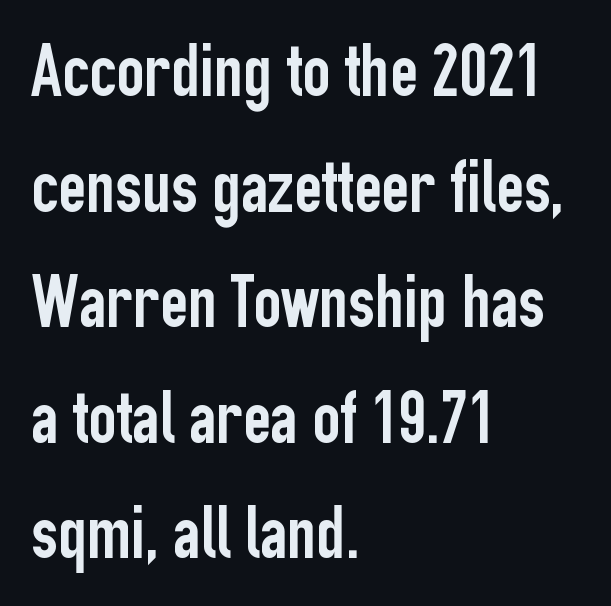
The image shows 76 px condensed sans-serif type, upright; set left-aligned, normal line spacing (1.52x), normal letter spacing, not underlined; low stroke contrast and a medium x-height.
